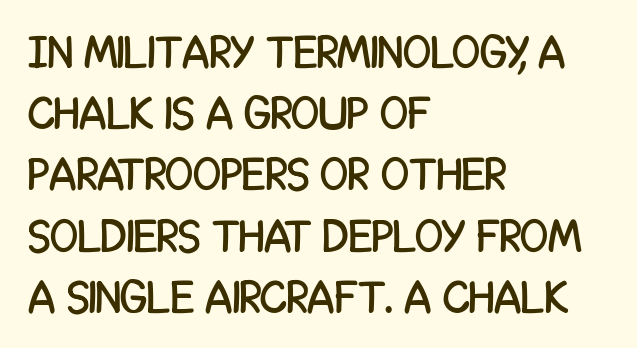
Q: Is the text italic (slanted)? A: No, it is upright.
Q: Is the typeface a serif or a sans-serif typeface? A: Sans-serif.
Q: Is the text underlined? A: No.
Q: How is the paragraph aligned? A: Left-aligned.
Q: Is the spacing between letters normal or unusually wide? A: Normal.
Q: Is the spacing between lines tight, normal or loose? A: Normal.
Q: Width (condensed, normal, or wide)? A: Condensed.
Q: Stroke contrast? A: Low.
Q: x-height? A: Large.
Q: Monospaced? A: No.
